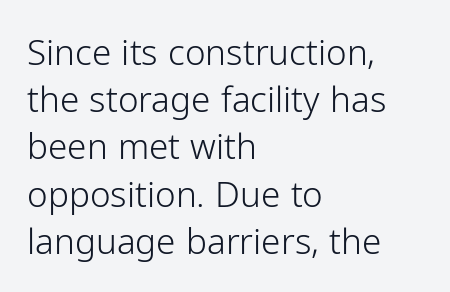
This sample uses an upright cut, with every glyph sitting square on the baseline. Think of a printed novel: that variable character pitch is what you see here. In CSS terms this would be text-align: left. Vertical stems look standard width or narrower in stroke. Observe the absence of serifs on each vertical stroke in this sample. Quick note: underline off.
